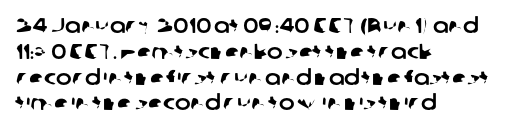
Q: Is the text underlined? A: No.
Q: How is the paragraph aligned? A: Left-aligned.
Q: Is the spacing between letters normal or unusually wide? A: Normal.
